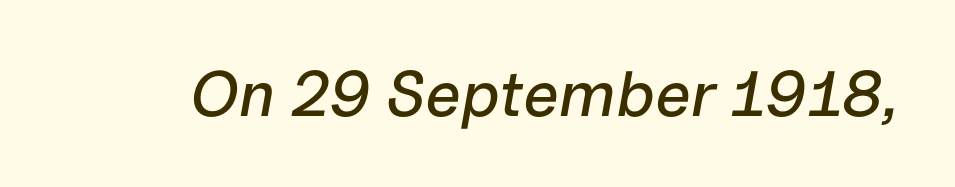
The text carries the slant typical of an italic or oblique font. Is this a fixed-width face? No — the glyphs have proportional, varying widths. Is the letter spacing exaggerated? No — it looks like the ordinary default. Nobody drew a line under any word here.
